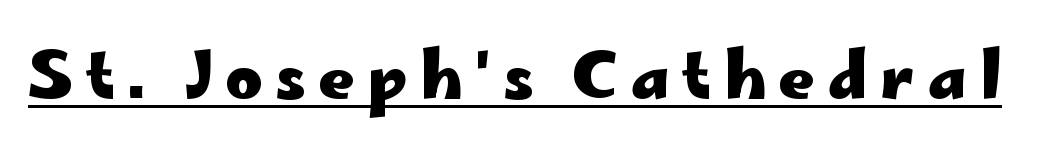
{"serif": "no", "italic": "no", "bold": "yes", "weight": "heavy", "width": "wide", "stroke_contrast": "low", "x_height": "small", "monospaced": "no", "underline": "yes", "letter_spacing": "wide", "letter_spacing_em": 0.2, "glyph_px": 63}
